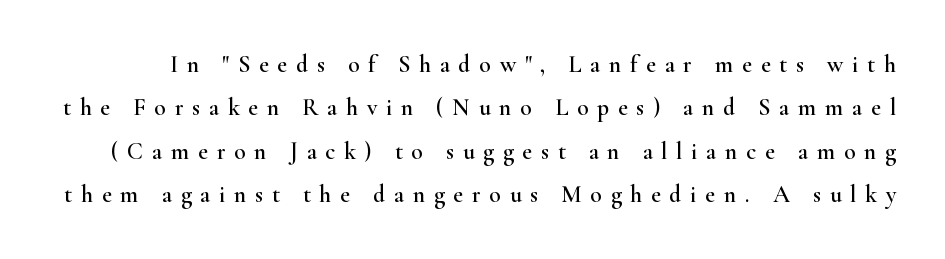
Q: Is the text italic (slanted)? A: No, it is upright.
Q: Is the text underlined? A: No.
Q: Is the spacing between letters normal or unusually wide? A: Unusually wide.
